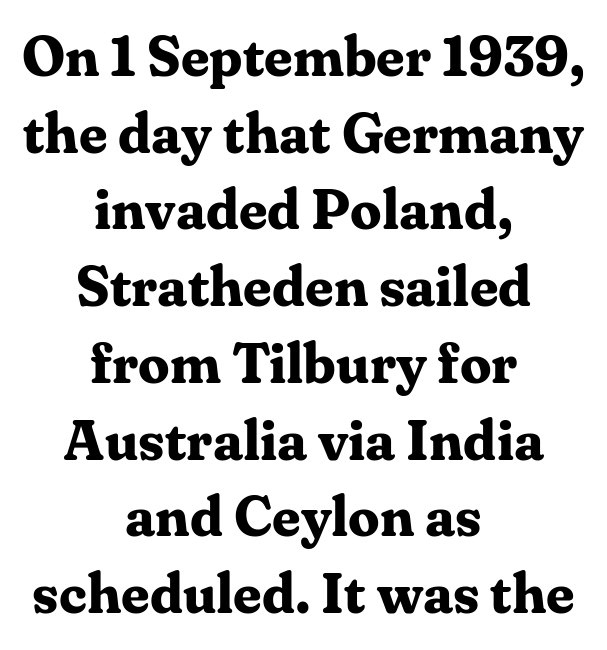
{"serif": "yes", "italic": "no", "bold": "yes", "weight": "bold", "width": "normal", "stroke_contrast": "medium", "x_height": "medium", "monospaced": "no", "underline": "no", "align": "center", "line_spacing": "normal", "line_spacing_ratio": 1.37, "letter_spacing": "normal", "letter_spacing_em": 0.0, "glyph_px": 56}
